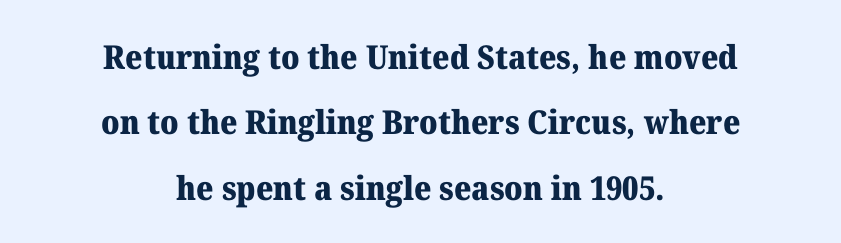
The setting favours the middle, as headings and verse often do. You could not count columns in this text — the font is proportionally spaced. No word sits above an underline. Check where the strokes stop: tiny serifs finish them off. Strokes here are thick enough to call this a true bold.
